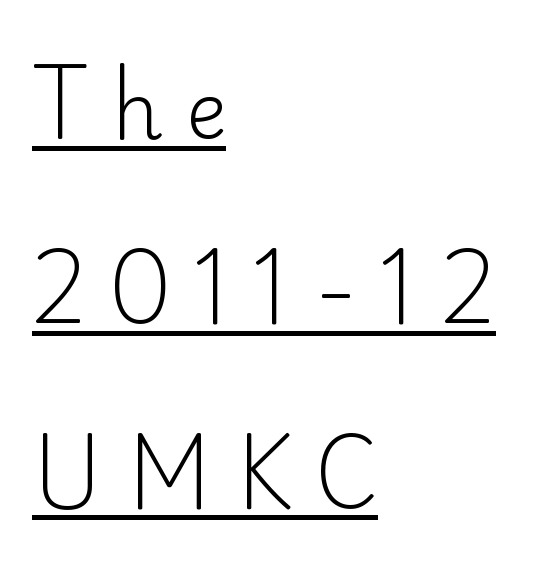
Q: Is the text bold? A: No.
Q: Is the text italic (slanted)? A: No, it is upright.
Q: Is the text underlined? A: Yes.
Q: How is the paragraph aligned? A: Left-aligned.
Q: Is the spacing between letters normal or unusually wide? A: Unusually wide.
Q: Is the spacing between lines tight, normal or loose? A: Loose.
Q: Width (condensed, normal, or wide)? A: Normal.
Q: Stroke contrast? A: Low.
Q: x-height? A: Small.
Q: Monospaced? A: No.
